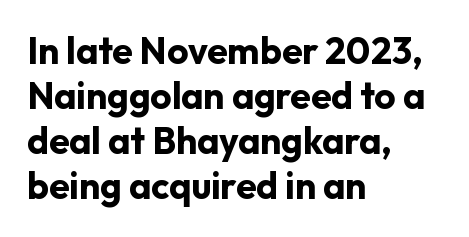
This rendering uses left alignment, leaving the right contour irregular. A typesetter would call this zero additional tracking. The letters stand upright; this is a roman face. Proportional: the letters do not fall into vertical columns.
